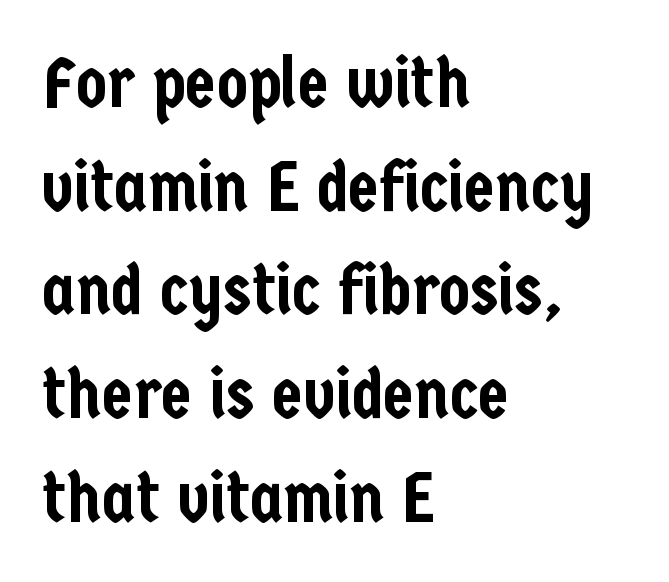
Q: Is the text italic (slanted)? A: No, it is upright.
Q: Is the typeface a serif or a sans-serif typeface? A: Sans-serif.
Q: Is the text underlined? A: No.
Q: How is the paragraph aligned? A: Left-aligned.
Q: Is the spacing between letters normal or unusually wide? A: Normal.
Q: Is the spacing between lines tight, normal or loose? A: Normal.
Q: Width (condensed, normal, or wide)? A: Condensed.
Q: Stroke contrast? A: Low.
Q: x-height? A: Medium.
Q: Monospaced? A: No.
